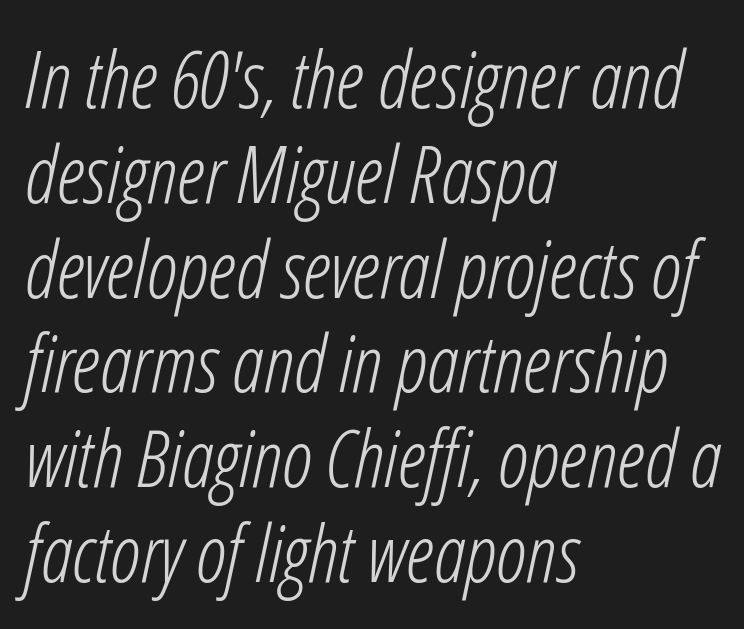
The image shows 79 px light, condensed type, italic (leaning right); set left-aligned, line spacing 1.2x, normal letter spacing, not underlined; low stroke contrast and a medium x-height.
